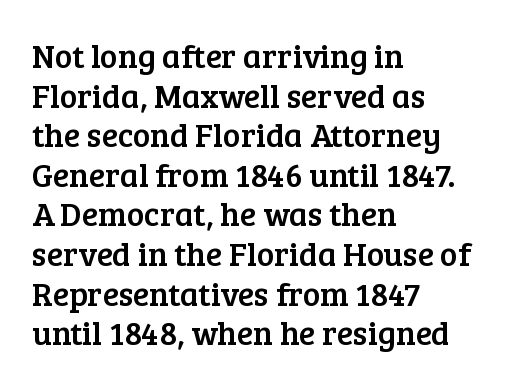
Each line starts at the same left margin while the right side varies. Tracking here is standard; glyphs follow each other at the usual distance. Proportional: the letters do not fall into vertical columns. You can tell it's not italic because the verticals are truly vertical. Serifs: yes, visible at the terminals of the letterforms.
